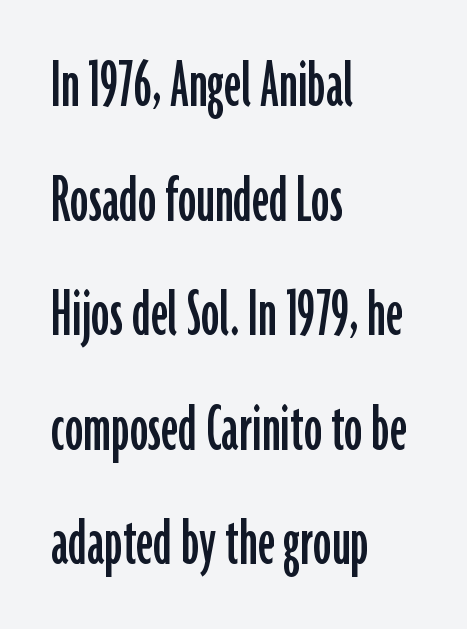
Italic? Not at all — the glyphs are vertical. The designer went with a sans here, leaving each stem footless. Leading: standard. These lines keep a tight, regular rhythm from letter to letter.
